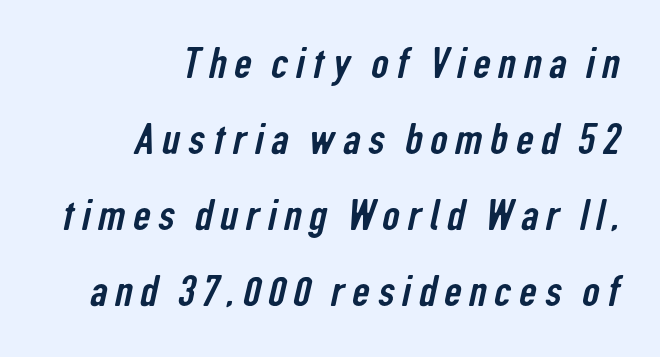
The image shows 43 px condensed sans-serif type; set right-aligned, line spacing 1.77x, not underlined; low stroke contrast and a medium x-height.
